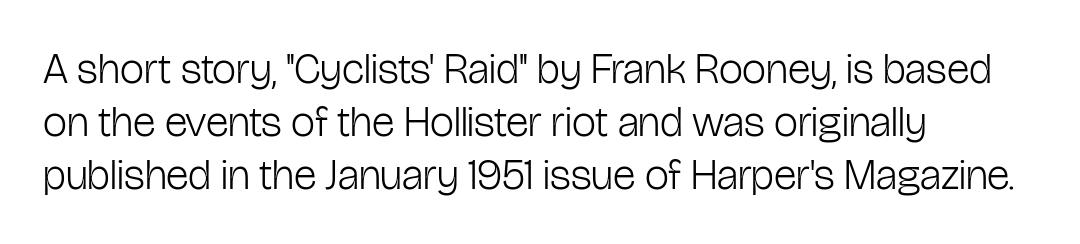
The image shows 43 px light, condensed sans-serif type, upright; set left-aligned, line spacing 1.23x, normal letter spacing, not underlined; low stroke contrast and a medium x-height.
